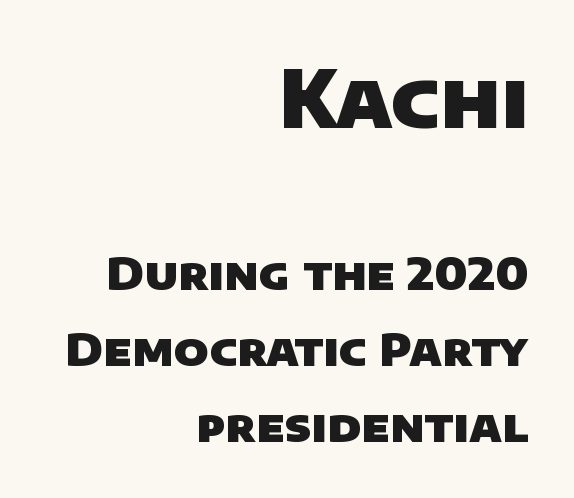
The image shows 79 px heavy sans-serif type; set right-aligned, normal line spacing (1.69x), normal letter spacing, not underlined; the first (top) block is 1.76x larger; low stroke contrast and a large x-height.
